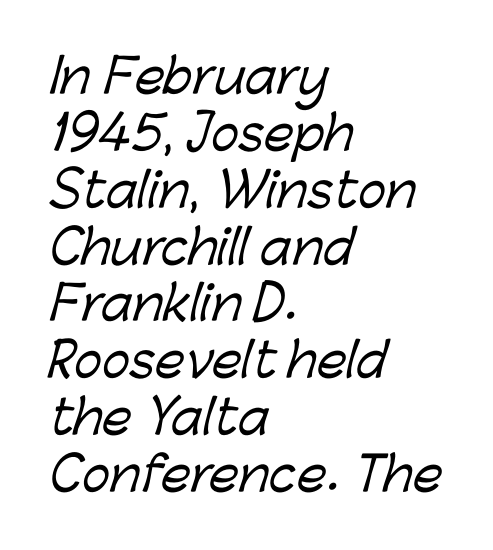
Q: Is the typeface a serif or a sans-serif typeface? A: Sans-serif.
Q: Is the text underlined? A: No.
Q: How is the paragraph aligned? A: Left-aligned.
Q: Is the spacing between letters normal or unusually wide? A: Normal.
Q: Width (condensed, normal, or wide)? A: Normal.
Q: Stroke contrast? A: Low.
Q: x-height? A: Medium.
Q: Monospaced? A: No.
